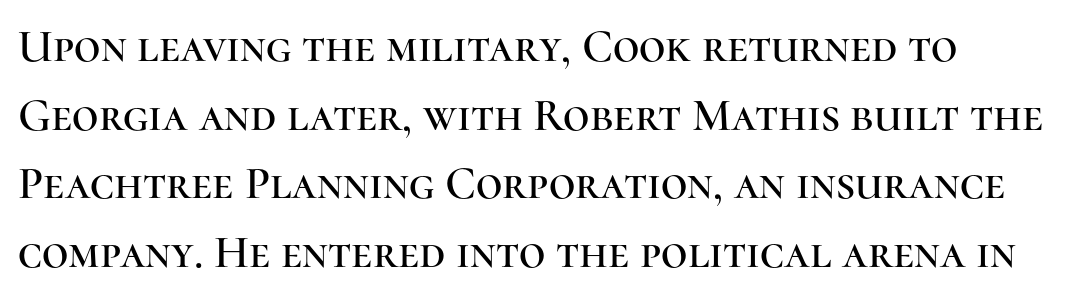
Q: Is the text italic (slanted)? A: No, it is upright.
Q: Is the typeface a serif or a sans-serif typeface? A: Serif.
Q: Is the text underlined? A: No.
Q: Is the spacing between letters normal or unusually wide? A: Normal.
Q: Is the spacing between lines tight, normal or loose? A: Normal.
Q: Width (condensed, normal, or wide)? A: Normal.
Q: Stroke contrast? A: High.
Q: x-height? A: Medium.
Q: Monospaced? A: No.
